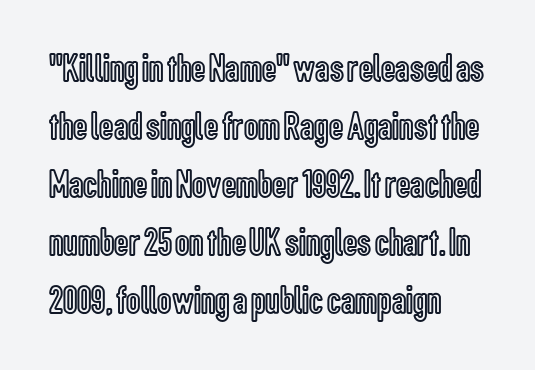
The rows are spaced the way most documents space them. You could call the tracking neutral — neither tight nor loose. The lettering holds an erect, upright posture throughout. Nobody drew a line under any word here. Line starts are locked; line ends wander. Varying glyph widths throughout — classic text-font behaviour.
